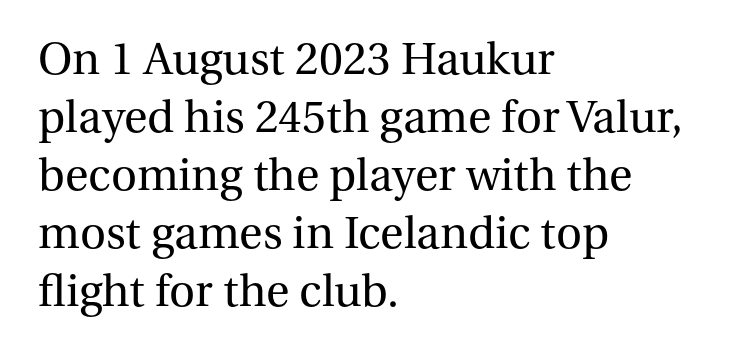
Q: Is the text bold? A: No.
Q: Is the text italic (slanted)? A: No, it is upright.
Q: Is the typeface a serif or a sans-serif typeface? A: Serif.
Q: Is the text underlined? A: No.
Q: How is the paragraph aligned? A: Left-aligned.
Q: Is the spacing between letters normal or unusually wide? A: Normal.
Q: Width (condensed, normal, or wide)? A: Normal.
Q: Stroke contrast? A: Medium.
Q: x-height? A: Medium.
Q: Monospaced? A: No.
